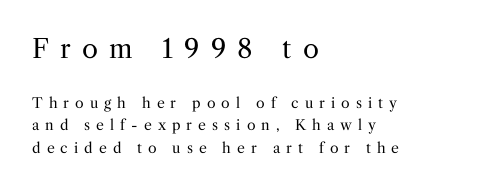
Which of the two is more prominent by size? The first, at the top. Honestly, the letter spacing is so wide it's the main thing you notice. Layout note: lines flush left. Posture: upright roman. The passage shown is not underscored anywhere.
